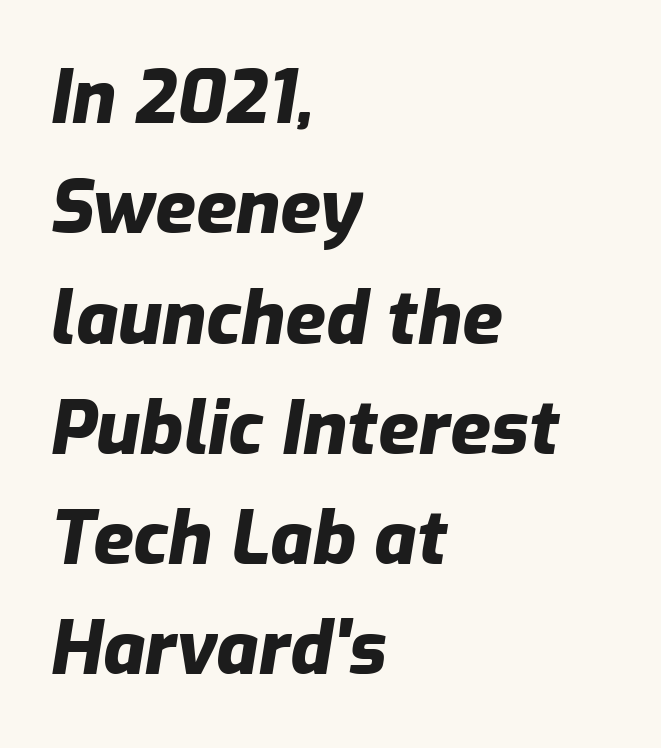
Q: Is the text bold? A: Yes.
Q: Is the text italic (slanted)? A: Yes, it leans right by about 9 degrees.
Q: Is the text underlined? A: No.
Q: How is the paragraph aligned? A: Left-aligned.
Q: Is the spacing between letters normal or unusually wide? A: Normal.
Q: Is the spacing between lines tight, normal or loose? A: Normal.
Q: Width (condensed, normal, or wide)? A: Normal.
Q: Stroke contrast? A: Low.
Q: x-height? A: Medium.
Q: Monospaced? A: No.
